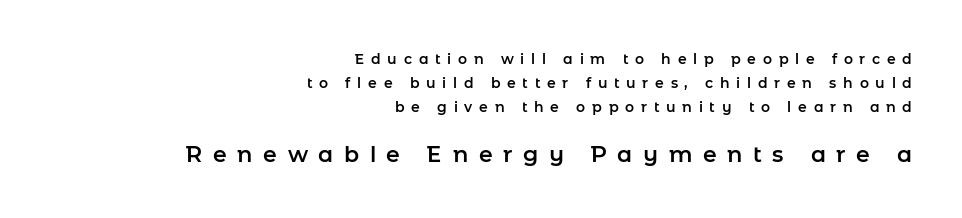
The letters stand straight up with perfectly vertical stems. Between one letter and the next there's a generous, obvious gap. Caption: multi-line text, flush right, ragged left. The letters in the lower block stand taller than those in the block above. No word sits above an underline.
